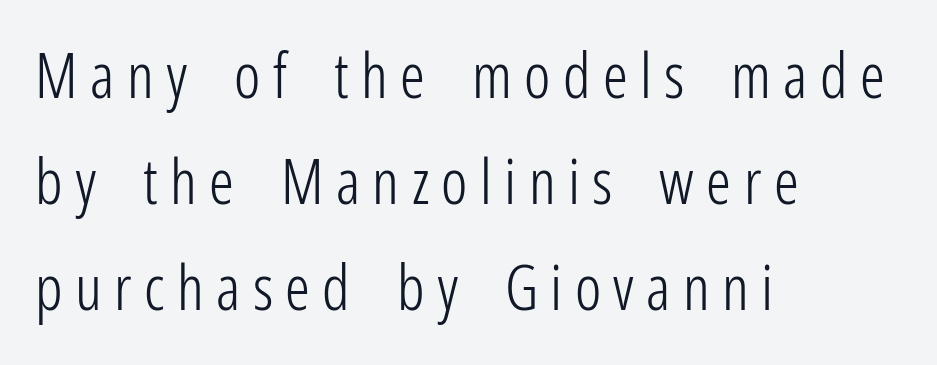
Q: Is the text bold? A: No.
Q: Is the text italic (slanted)? A: No, it is upright.
Q: Is the typeface a serif or a sans-serif typeface? A: Sans-serif.
Q: Is the text underlined? A: No.
Q: How is the paragraph aligned? A: Left-aligned.
Q: Is the spacing between letters normal or unusually wide? A: Unusually wide.
Q: Width (condensed, normal, or wide)? A: Condensed.
Q: Stroke contrast? A: Low.
Q: x-height? A: Medium.
Q: Monospaced? A: No.
